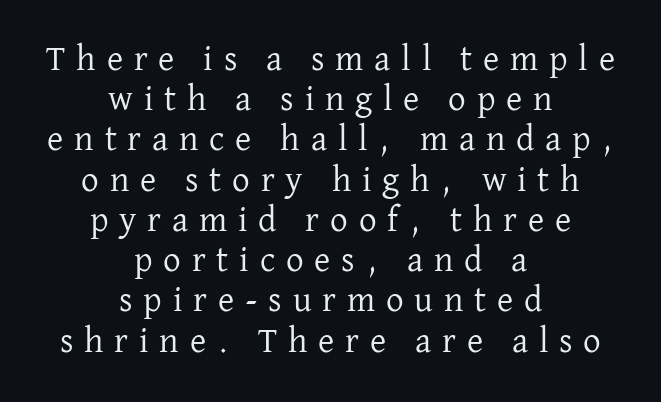
The space beneath each line is pristine and unruled. Old-style or modern, the face here clearly has serifs. The line texture is sparse and dotted thanks to wide tracking. Both edges are ragged and mirror each other, which tells us the setting is centered. Whoever set this chose condensed vertical rhythm over breathing room.
